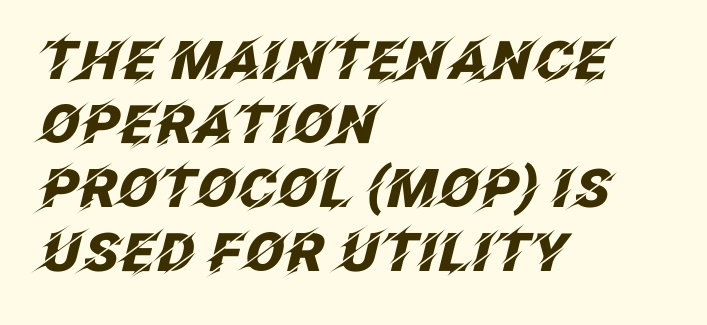
The image shows 53 px heavy type, italic (leaning right); set left-aligned, line spacing 1.21x, normal letter spacing, not underlined; low stroke contrast and a large x-height.
